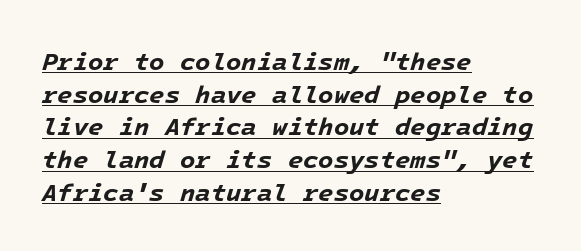
{"italic": "yes", "lean": "right", "slant_degrees": 16, "bold": "yes", "underline": "yes", "align": "left", "line_spacing": "normal", "line_spacing_ratio": 1.31, "letter_spacing": "normal", "letter_spacing_em": 0.0, "glyph_px": 25}
